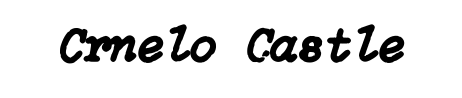
The gap between lines stays unmarked. How are the letters spaced? Ordinarily, with no added tracking. A typesetter would mark this as italic.
